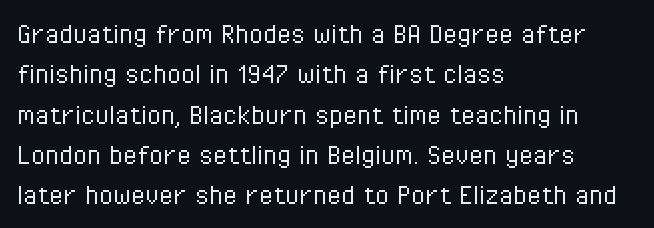
Alignment: flush left. Check the space under the baseline: it is left empty. Evenly set lines give the paragraph a standard silhouette. Look at the tracking — it's just the regular setting, nothing added.
